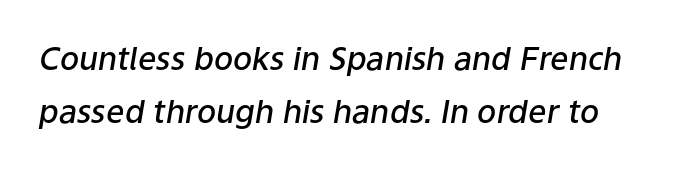
The image shows 32 px semibold type, italic (leaning right); set normal line spacing (1.67x), normal letter spacing, not underlined; low stroke contrast and a medium x-height.
